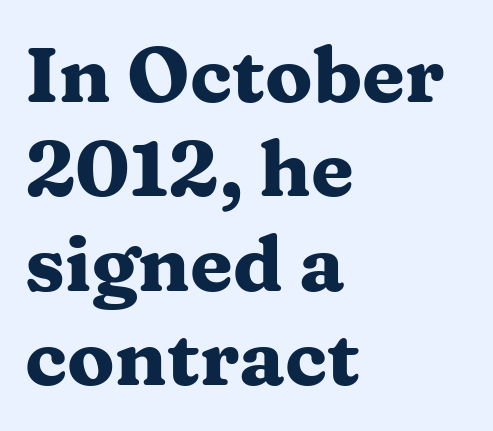
{"serif": "yes", "italic": "no", "bold": "yes", "weight": "heavy", "width": "wide", "stroke_contrast": "medium", "x_height": "medium", "monospaced": "no", "underline": "no", "align": "left", "line_spacing_ratio": 1.21, "letter_spacing": "normal", "letter_spacing_em": 0.0, "glyph_px": 78}
